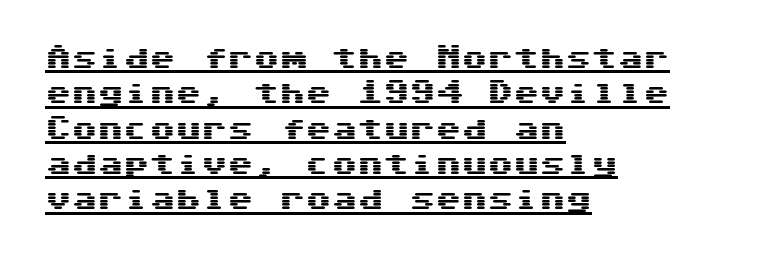
The image shows 26 px text type, upright; set left-aligned, normal line spacing (1.36x), normal letter spacing, underlined.
